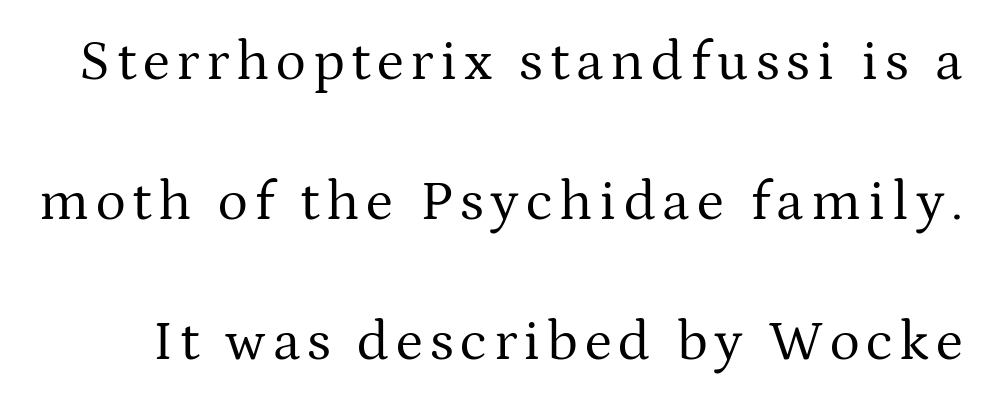
The image shows 57 px regular-weight serif type, upright; set loose line spacing (2.46x), not underlined; medium stroke contrast and a medium x-height.
